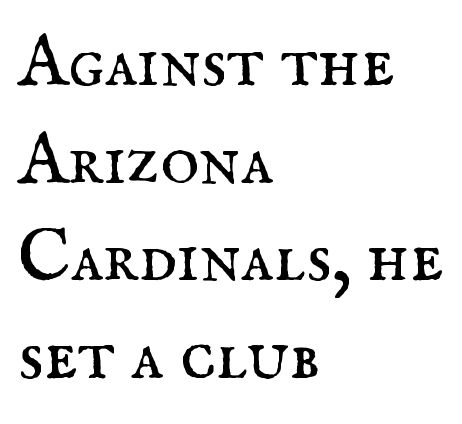
The image shows 74 px regular-weight serif type, upright; set left-aligned, normal line spacing (1.32x), normal letter spacing, not underlined; medium stroke contrast and a small x-height.
